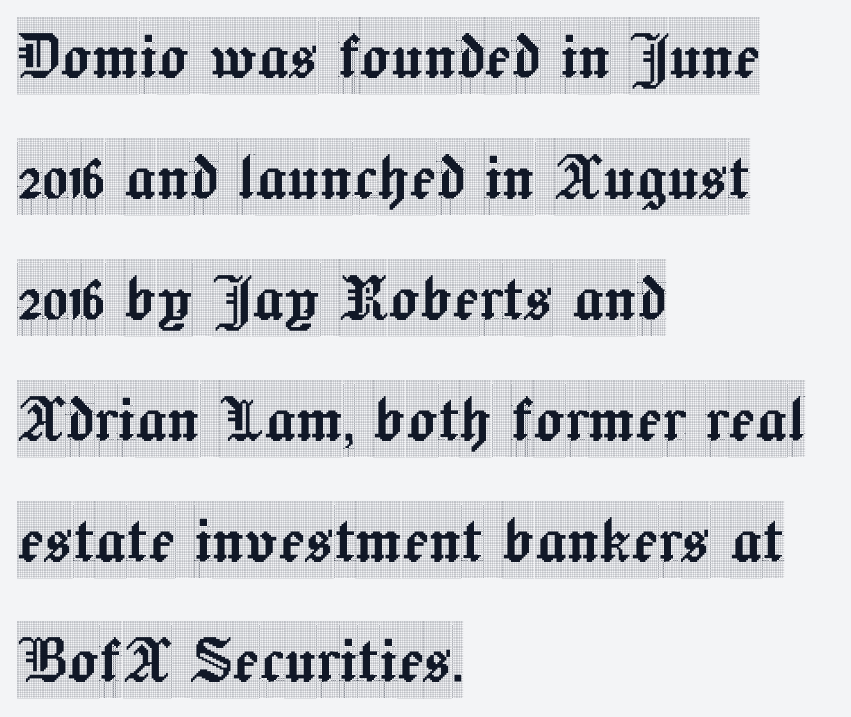
Q: Is the text italic (slanted)? A: No, it is upright.
Q: Is the typeface a serif or a sans-serif typeface? A: Serif.
Q: Is the text underlined? A: No.
Q: How is the paragraph aligned? A: Left-aligned.
Q: Is the spacing between letters normal or unusually wide? A: Normal.
Q: Is the spacing between lines tight, normal or loose? A: Normal.
Q: Width (condensed, normal, or wide)? A: Condensed.
Q: x-height? A: Large.
Q: Monospaced? A: No.
